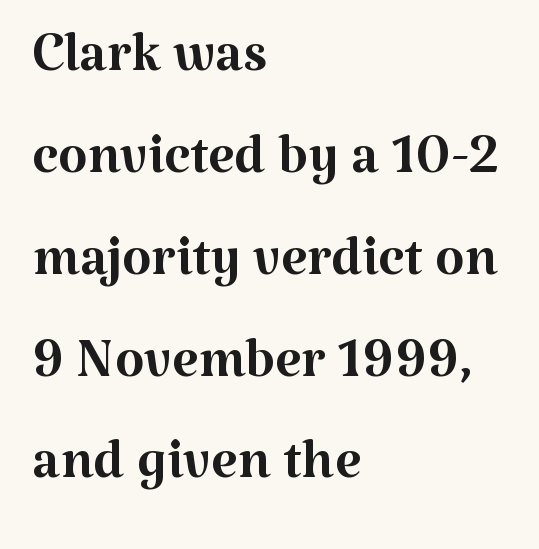
The image shows 76 px regular-weight serif type, upright; set left-aligned, normal line spacing (1.34x), normal letter spacing, not underlined; medium stroke contrast and a medium x-height.
